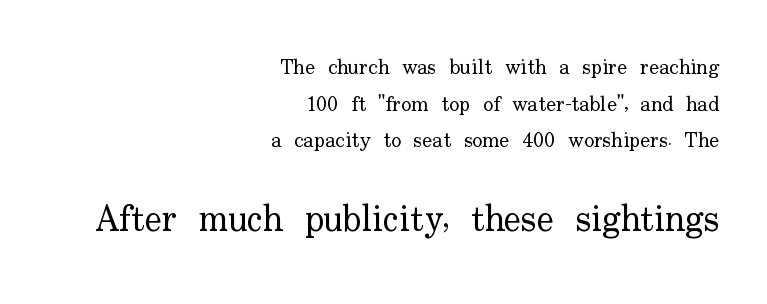
The typeface chosen for these lines features serifs. The more generous point size was reserved for the lower chunk. What stands out about the letter spacing? Nothing — it is the standard amount. In terms of posture, this sample is upright. Each line ends at the same right margin while the left side varies. Just letters on the line, the space beneath them empty.
